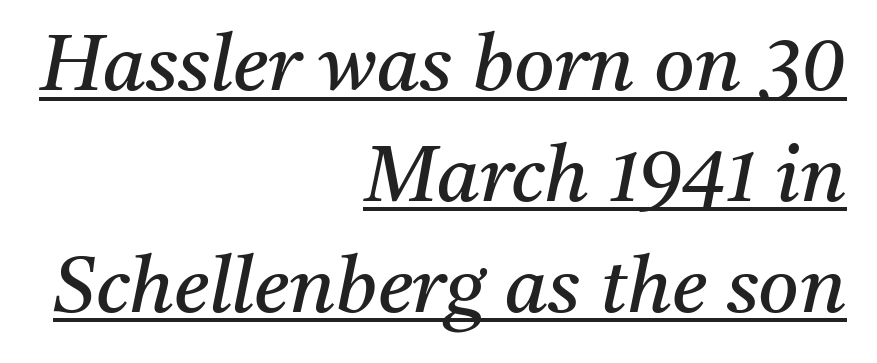
Q: Is the text bold? A: No.
Q: Is the text italic (slanted)? A: Yes, it leans right by about 11 degrees.
Q: Is the typeface a serif or a sans-serif typeface? A: Serif.
Q: Is the text underlined? A: Yes.
Q: How is the paragraph aligned? A: Right-aligned.
Q: Is the spacing between letters normal or unusually wide? A: Normal.
Q: Is the spacing between lines tight, normal or loose? A: Normal.
Q: Width (condensed, normal, or wide)? A: Normal.
Q: Stroke contrast? A: Medium.
Q: x-height? A: Medium.
Q: Monospaced? A: No.
